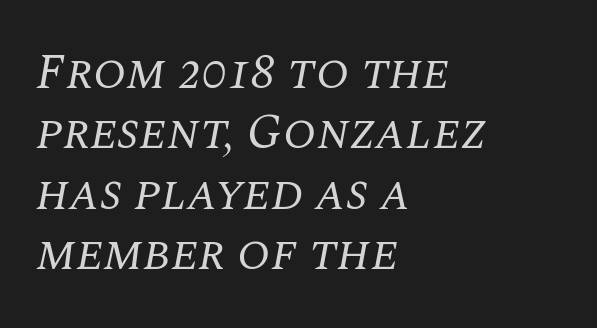
Q: Is the text bold? A: No.
Q: Is the text italic (slanted)? A: Yes, it leans right by about 10 degrees.
Q: Is the typeface a serif or a sans-serif typeface? A: Serif.
Q: Is the text underlined? A: No.
Q: How is the paragraph aligned? A: Left-aligned.
Q: Is the spacing between letters normal or unusually wide? A: Normal.
Q: Width (condensed, normal, or wide)? A: Normal.
Q: Stroke contrast? A: Medium.
Q: x-height? A: Large.
Q: Monospaced? A: No.
